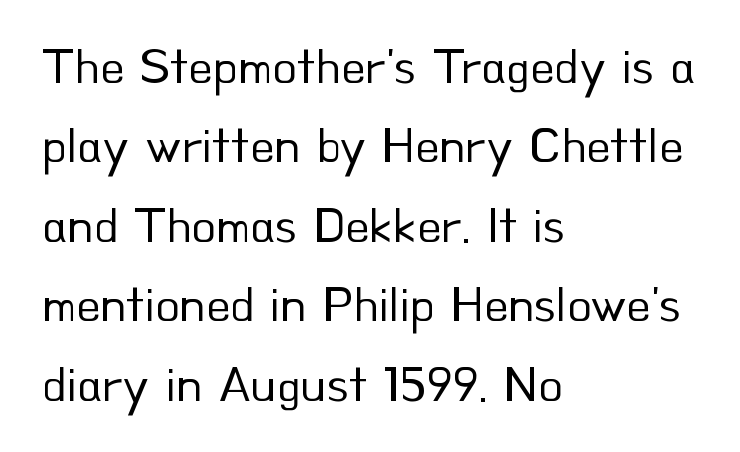
Q: Is the text bold? A: No.
Q: Is the text italic (slanted)? A: No, it is upright.
Q: Is the typeface a serif or a sans-serif typeface? A: Sans-serif.
Q: Is the text underlined? A: No.
Q: How is the paragraph aligned? A: Left-aligned.
Q: Is the spacing between letters normal or unusually wide? A: Normal.
Q: Is the spacing between lines tight, normal or loose? A: Normal.
Q: Width (condensed, normal, or wide)? A: Normal.
Q: Stroke contrast? A: Low.
Q: x-height? A: Small.
Q: Monospaced? A: No.
